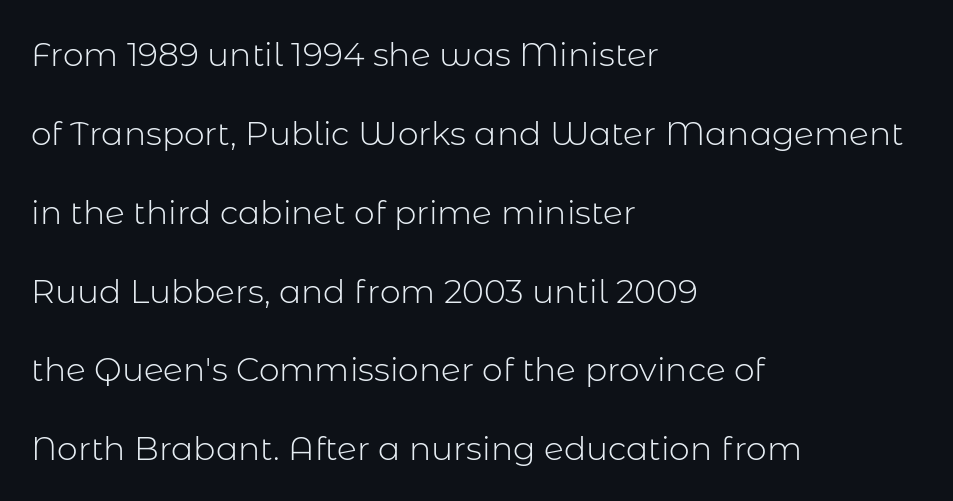
Q: Is the text bold? A: No.
Q: Is the text italic (slanted)? A: No, it is upright.
Q: Is the typeface a serif or a sans-serif typeface? A: Sans-serif.
Q: Is the text underlined? A: No.
Q: How is the paragraph aligned? A: Left-aligned.
Q: Is the spacing between letters normal or unusually wide? A: Normal.
Q: Is the spacing between lines tight, normal or loose? A: Loose.
Q: Width (condensed, normal, or wide)? A: Normal.
Q: Stroke contrast? A: Low.
Q: x-height? A: Medium.
Q: Monospaced? A: No.
